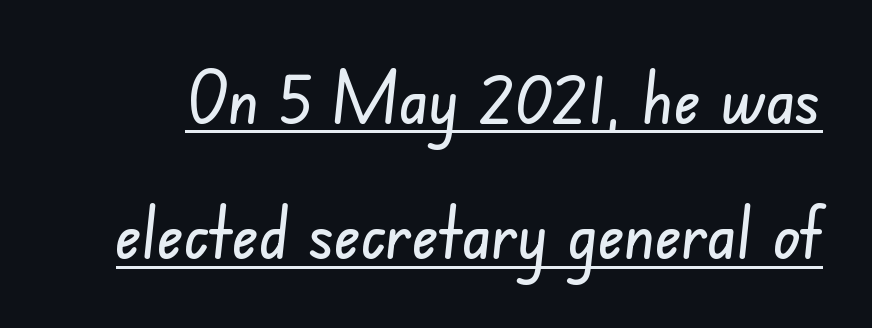
{"serif": "no", "width": "condensed", "stroke_contrast": "low", "x_height": "small", "monospaced": "no", "underline": "yes", "line_spacing_ratio": 1.88, "letter_spacing": "normal", "letter_spacing_em": 0.0, "glyph_px": 72}
